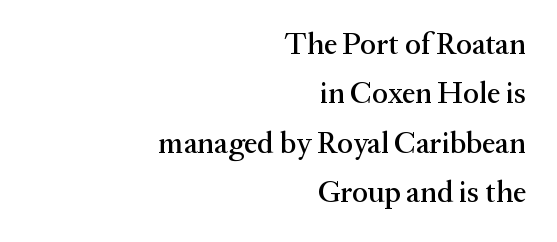
The image shows 30 px serif type, upright; set right-aligned, normal line spacing (1.65x), normal letter spacing, not underlined; medium stroke contrast and a medium x-height.
